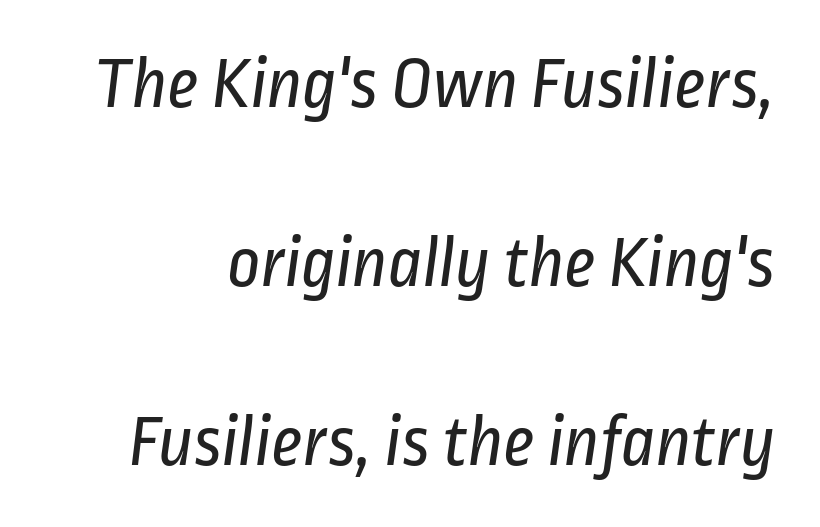
Q: Is the text bold? A: No.
Q: Is the typeface a serif or a sans-serif typeface? A: Sans-serif.
Q: Is the text underlined? A: No.
Q: Is the spacing between letters normal or unusually wide? A: Normal.
Q: Is the spacing between lines tight, normal or loose? A: Loose.
Q: Width (condensed, normal, or wide)? A: Condensed.
Q: Stroke contrast? A: Low.
Q: x-height? A: Medium.
Q: Monospaced? A: No.
